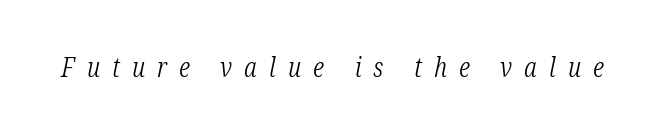
Between one letter and the next there's a generous, obvious gap. Just letters on the line, the space beneath them empty. You can tell it's italic because the verticals aren't actually vertical. Is the type heavy? It reads as light-to-regular instead.
